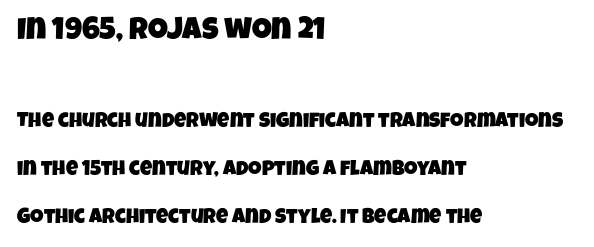
{"serif": "no", "width": "condensed", "stroke_contrast": "low", "x_height": "large", "monospaced": "no", "underline": "no", "align": "left", "line_spacing": "loose", "line_spacing_ratio": 2.27, "letter_spacing": "normal", "letter_spacing_em": 0.0, "larger_block": "first", "size_ratio": 1.48, "glyph_px": 31}
